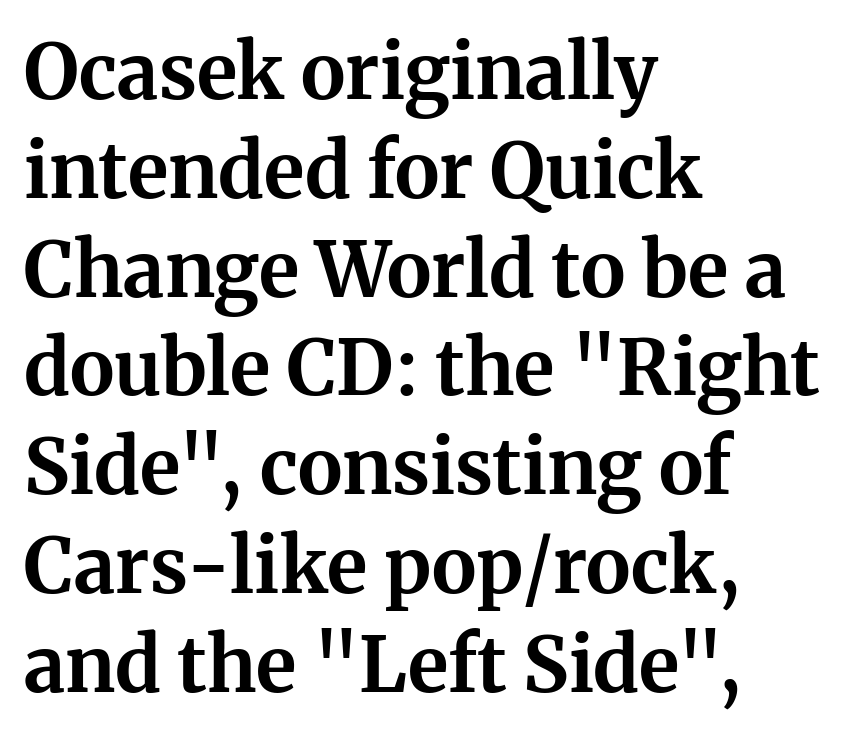
Q: Is the text bold? A: Yes.
Q: Is the text italic (slanted)? A: No, it is upright.
Q: Is the typeface a serif or a sans-serif typeface? A: Serif.
Q: Is the text underlined? A: No.
Q: How is the paragraph aligned? A: Left-aligned.
Q: Is the spacing between letters normal or unusually wide? A: Normal.
Q: Is the spacing between lines tight, normal or loose? A: Normal.
Q: Width (condensed, normal, or wide)? A: Normal.
Q: Stroke contrast? A: Medium.
Q: x-height? A: Medium.
Q: Monospaced? A: No.
